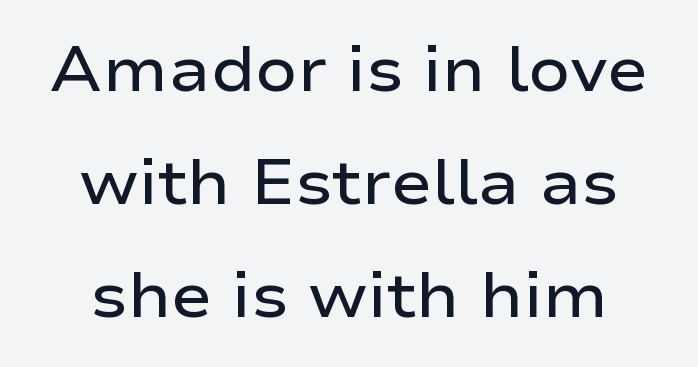
The image shows 62 px semibold, wide sans-serif type, upright; set centered, line spacing 1.82x, normal letter spacing, not underlined; low stroke contrast and a medium x-height.
